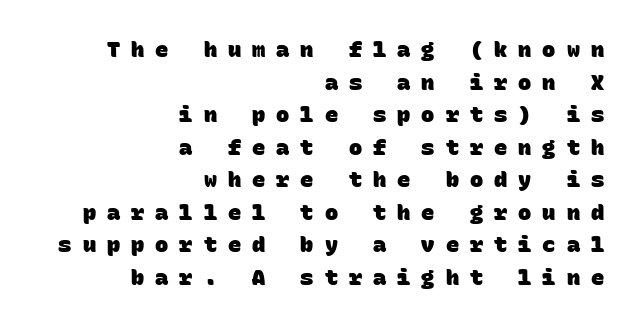
What weight is shown? A full bold with thick strokes. Caption: multi-line text, flush right, ragged left. Short note: letters widely spaced. Check under the words: just untouched page. The rendering uses a moderate line-height, typical for paragraphs.
